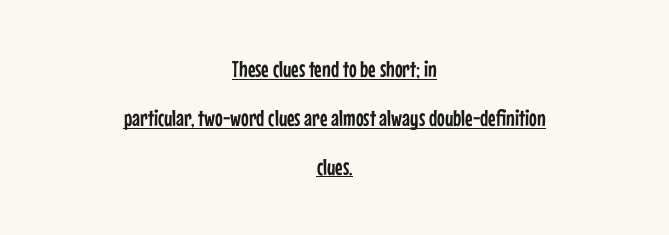
Q: Is the text italic (slanted)? A: No, it is upright.
Q: Is the text underlined? A: Yes.
Q: How is the paragraph aligned? A: Centered.
Q: Is the spacing between letters normal or unusually wide? A: Normal.
Q: Is the spacing between lines tight, normal or loose? A: Loose.
